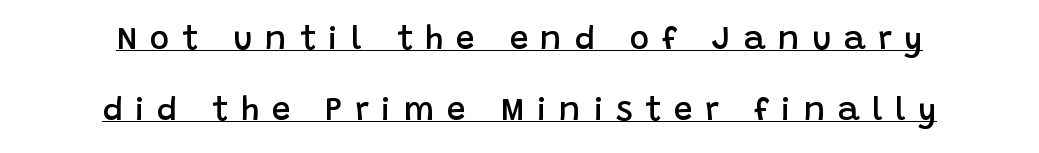
{"serif": "no", "italic": "no", "bold": "semi", "weight": "semibold", "width": "normal", "stroke_contrast": "low", "x_height": "large", "monospaced": "no", "underline": "yes", "align": "center", "line_spacing": "loose", "line_spacing_ratio": 2.15, "letter_spacing": "wide", "letter_spacing_em": 0.38, "glyph_px": 33}
